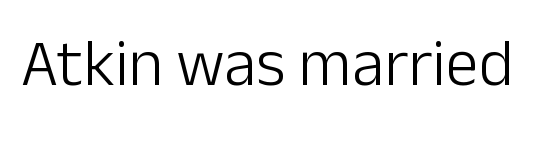
The image shows 66 px light sans-serif type, upright; set normal letter spacing, not underlined; low stroke contrast and a medium x-height.
